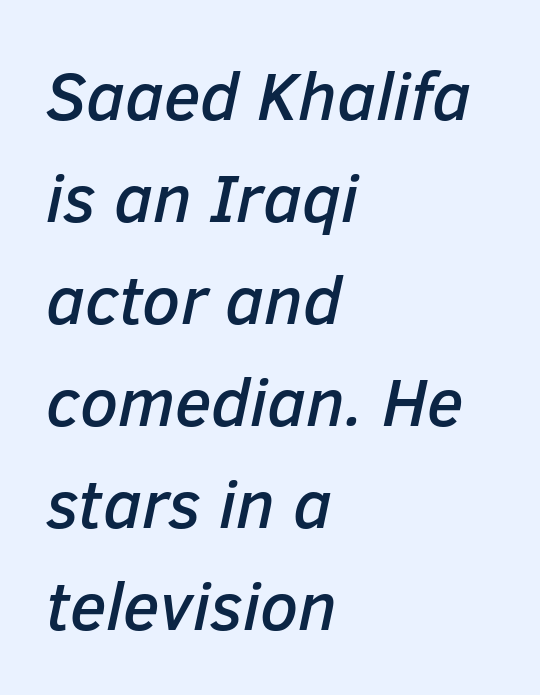
The image shows 68 px text type, italic (leaning right); set left-aligned, normal line spacing (1.5x), normal letter spacing, not underlined; low stroke contrast and a medium x-height.
